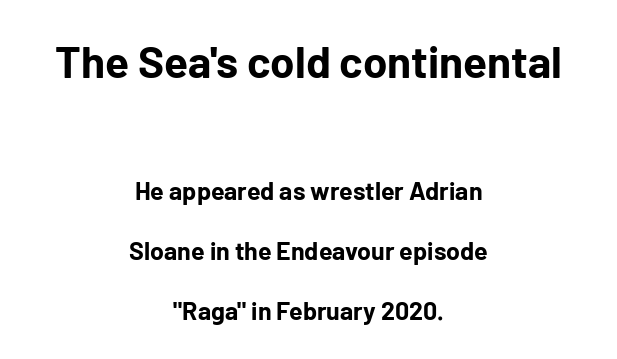
Q: Is the text bold? A: Yes.
Q: Is the text italic (slanted)? A: No, it is upright.
Q: Is the typeface a serif or a sans-serif typeface? A: Sans-serif.
Q: Is the text underlined? A: No.
Q: How is the paragraph aligned? A: Centered.
Q: Is the spacing between letters normal or unusually wide? A: Normal.
Q: Is the spacing between lines tight, normal or loose? A: Loose.
Q: Which block of text is set in a larger size, the first (top) or the second (bottom)? A: The first (top) one.
Q: Width (condensed, normal, or wide)? A: Normal.
Q: Stroke contrast? A: Low.
Q: x-height? A: Medium.
Q: Monospaced? A: No.
